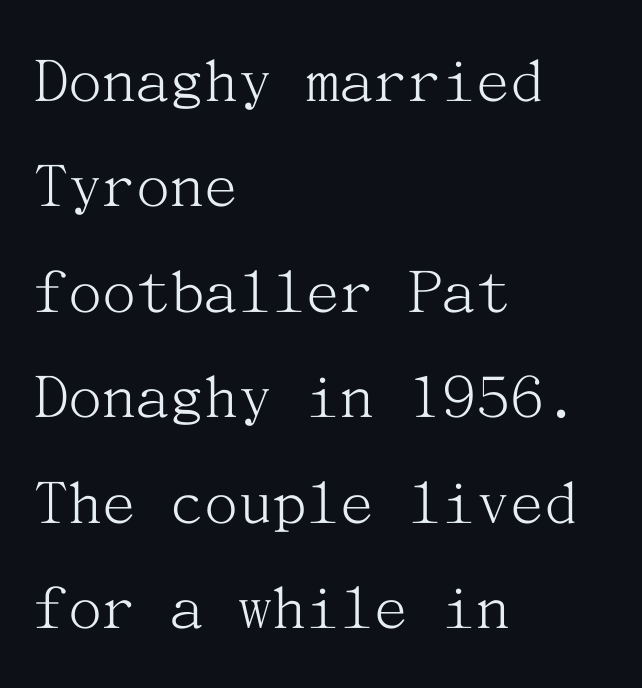
The image shows 68 px light serif type, upright; set left-aligned, normal line spacing (1.55x), normal letter spacing, not underlined; medium stroke contrast and a medium x-height.
